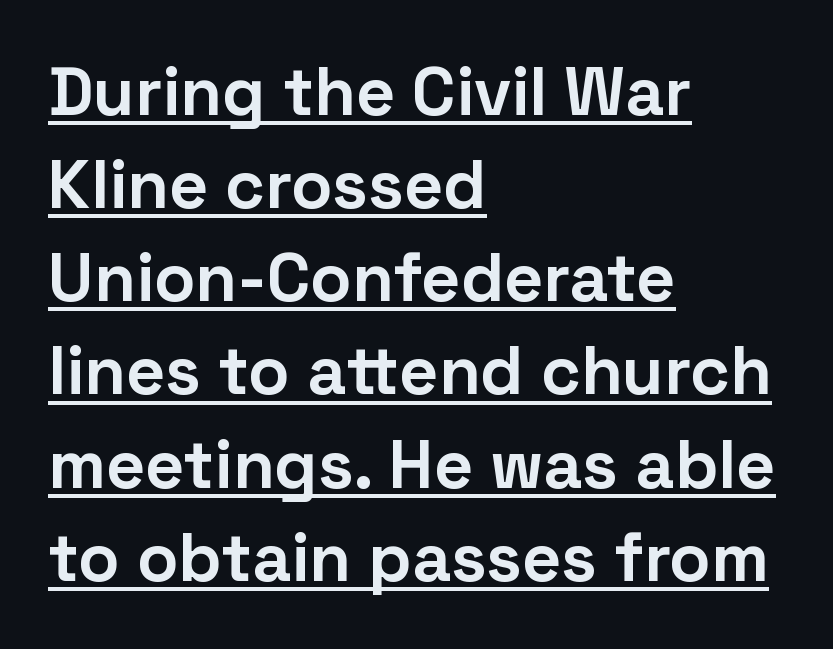
Compared with typical body copy, the letter spacing here is the same. Notice how a bar underscores the lettering throughout. Heft: maximum for text — a bold. Short and long lines alike share a common starting point at left. The axis of the letterforms is exactly vertical.
